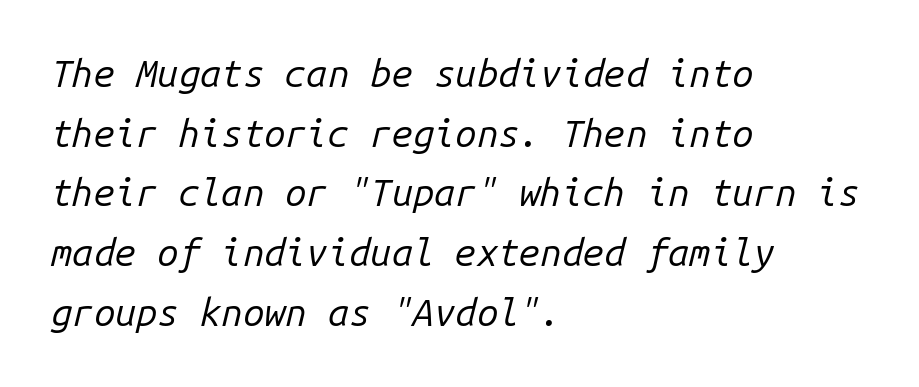
{"italic": "yes", "lean": "right", "slant_degrees": 14, "bold": "no", "weight": "regular", "width": "normal", "stroke_contrast": "low", "x_height": "medium", "monospaced": "yes", "underline": "no", "align": "left", "line_spacing": "normal", "line_spacing_ratio": 1.57, "letter_spacing": "normal", "letter_spacing_em": 0.0, "glyph_px": 38}
